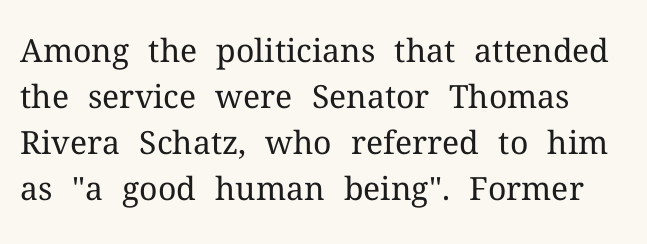
A quiet, ordinary-to-light weight characterises the typeface. Does the leading feel generous? No, just average. This sample has the flowing, uneven cadence of proportional lettering. The string is rendered with underlining switched off. Observe the ordinary spacing: letters are neighbours, not strangers. Stroke terminals: seriffed.
